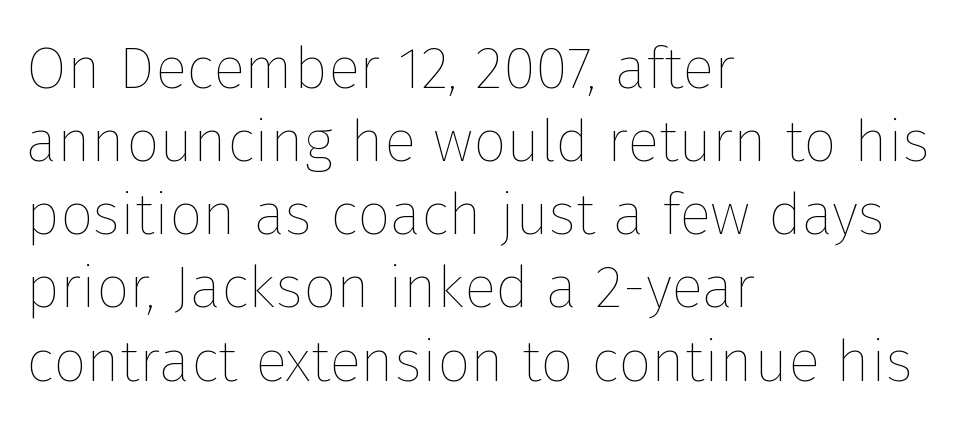
Q: Is the text bold? A: No.
Q: Is the text italic (slanted)? A: No, it is upright.
Q: Is the text underlined? A: No.
Q: How is the paragraph aligned? A: Left-aligned.
Q: Is the spacing between letters normal or unusually wide? A: Normal.
Q: Width (condensed, normal, or wide)? A: Normal.
Q: Stroke contrast? A: Low.
Q: x-height? A: Medium.
Q: Monospaced? A: No.
